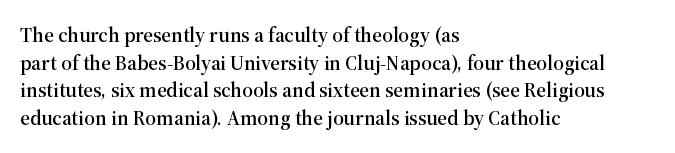
Q: Is the text italic (slanted)? A: No, it is upright.
Q: Is the text underlined? A: No.
Q: How is the paragraph aligned? A: Left-aligned.
Q: Is the spacing between letters normal or unusually wide? A: Normal.
Q: Is the spacing between lines tight, normal or loose? A: Normal.
